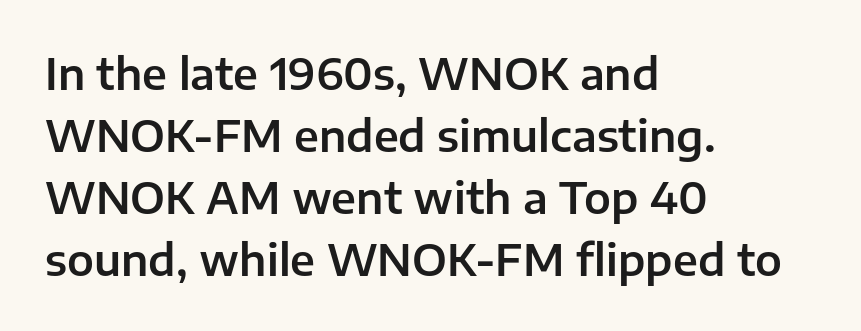
{"serif": "no", "italic": "no", "width": "normal", "stroke_contrast": "low", "x_height": "medium", "monospaced": "no", "underline": "no", "align": "left", "line_spacing": "normal", "line_spacing_ratio": 1.44, "letter_spacing": "normal", "letter_spacing_em": 0.0, "glyph_px": 43}
